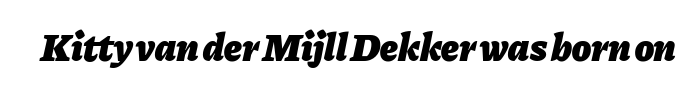
These words are printed bold, with thick strokes throughout. Notice how the stems are inclined rather than vertical — that's the hallmark of italics. Character widths vary here, with narrow letters taking less room than wide ones. Each row of text sits above clean, open space.
